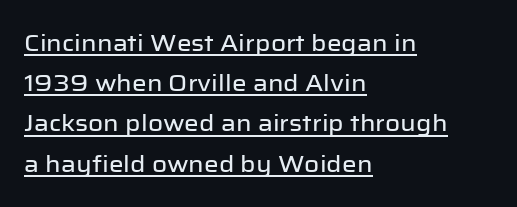
{"italic": "no", "underline": "yes", "align": "left", "line_spacing_ratio": 1.75, "letter_spacing": "normal", "letter_spacing_em": 0.0, "glyph_px": 23}
